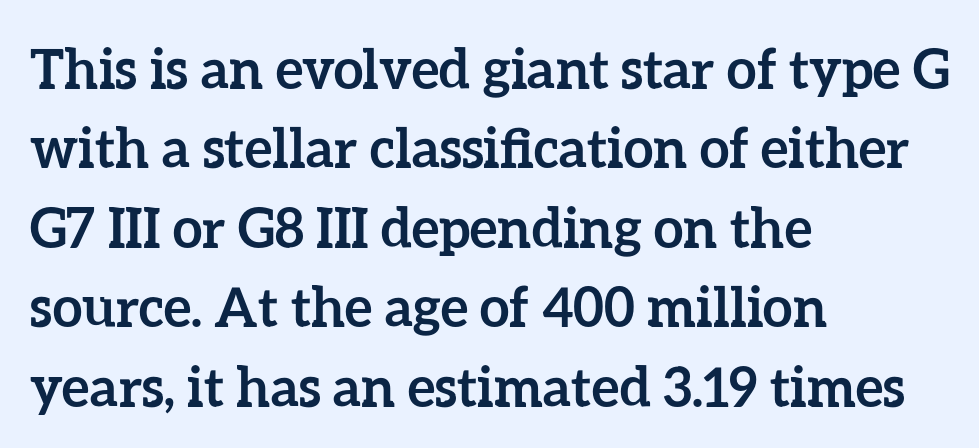
Q: Is the text bold? A: Yes.
Q: Is the text italic (slanted)? A: No, it is upright.
Q: Is the text underlined? A: No.
Q: How is the paragraph aligned? A: Left-aligned.
Q: Is the spacing between letters normal or unusually wide? A: Normal.
Q: Is the spacing between lines tight, normal or loose? A: Normal.
Q: Width (condensed, normal, or wide)? A: Normal.
Q: Stroke contrast? A: Low.
Q: x-height? A: Medium.
Q: Monospaced? A: No.
